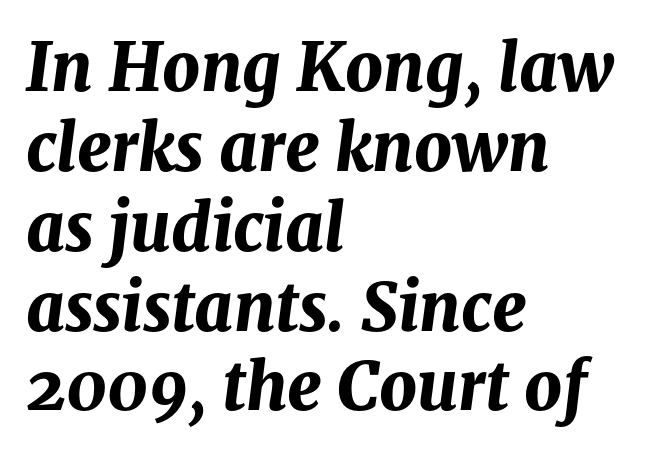
The image shows 66 px bold type, italic (leaning right); set left-aligned, line spacing 1.21x, normal letter spacing, not underlined; medium stroke contrast and a medium x-height.
